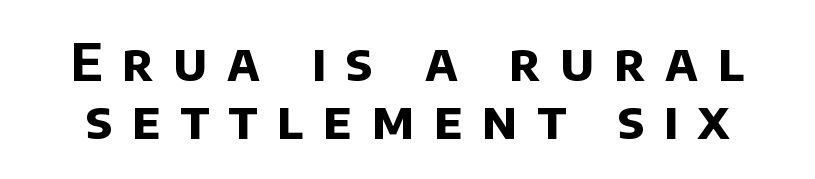
Vertically, the passage feels compressed, each row crowding the next. You could only call the tracking loose — the letters float apart. Does the type have serifs? No, each stem ends abruptly. Honestly, there is no underline to notice here at all. Strong, thick strokes mark this as bold type.
